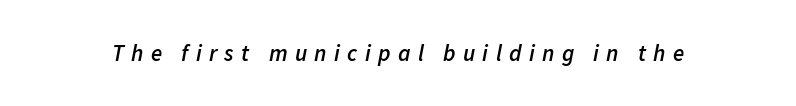
Q: Is the text bold? A: Semi-bold.
Q: Is the text italic (slanted)? A: Yes, it leans right by about 11 degrees.
Q: Is the text underlined? A: No.
Q: Is the spacing between letters normal or unusually wide? A: Unusually wide.
